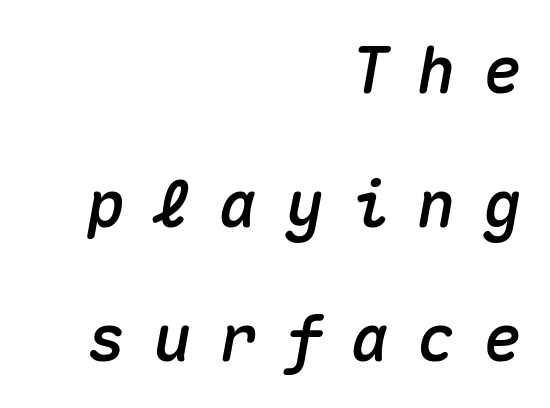
The image shows 64 px text type, italic (leaning right), monospaced; set right-aligned, loose line spacing (2.09x), unusually wide letter spacing (+0.43 em), not underlined; medium stroke contrast and a medium x-height.
